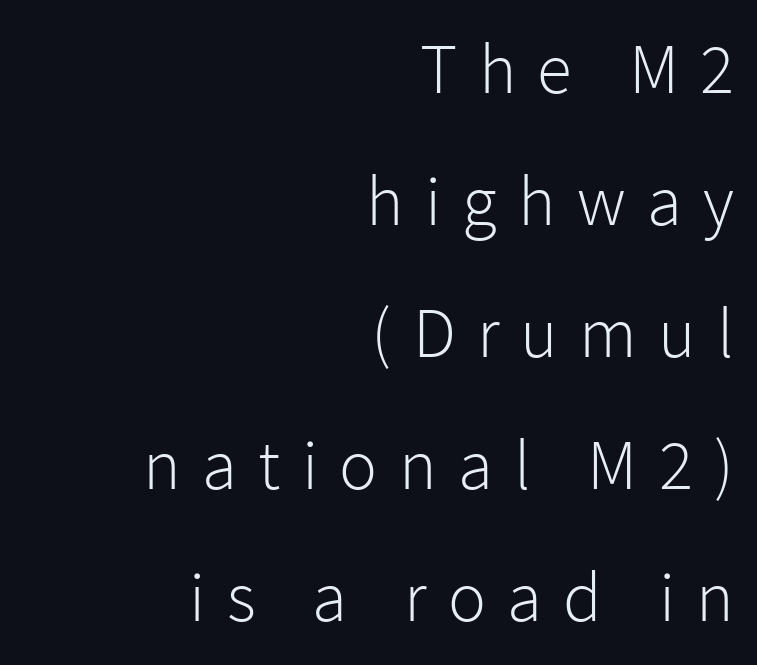
{"serif": "no", "italic": "no", "bold": "no", "weight": "light", "width": "normal", "stroke_contrast": "low", "x_height": "medium", "monospaced": "no", "underline": "no", "align": "right", "line_spacing_ratio": 1.86, "letter_spacing": "wide", "letter_spacing_em": 0.3, "glyph_px": 71}
